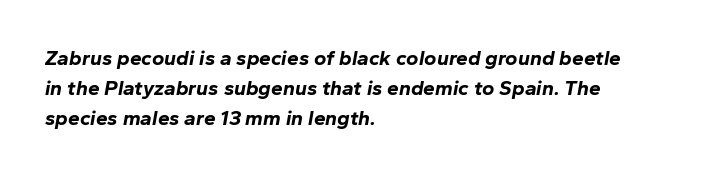
Descenders are the only things crossing below the line. Honestly, the letter spacing is just normal — you wouldn't notice it. One-word summary of the alignment: left. The designer left line spacing at the default. Chunky letters — that's bold for sure.
